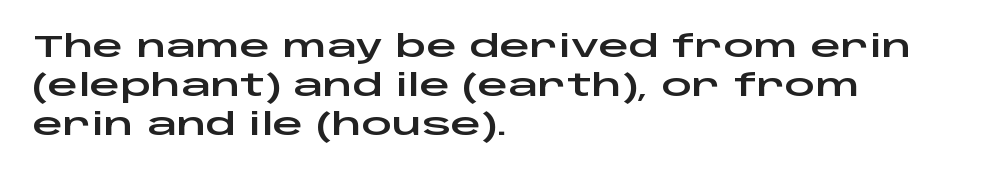
{"serif": "no", "italic": "no", "width": "wide", "stroke_contrast": "low", "x_height": "large", "monospaced": "no", "underline": "no", "align": "left", "line_spacing": "normal", "line_spacing_ratio": 1.3, "letter_spacing": "normal", "letter_spacing_em": 0.0, "glyph_px": 30}
